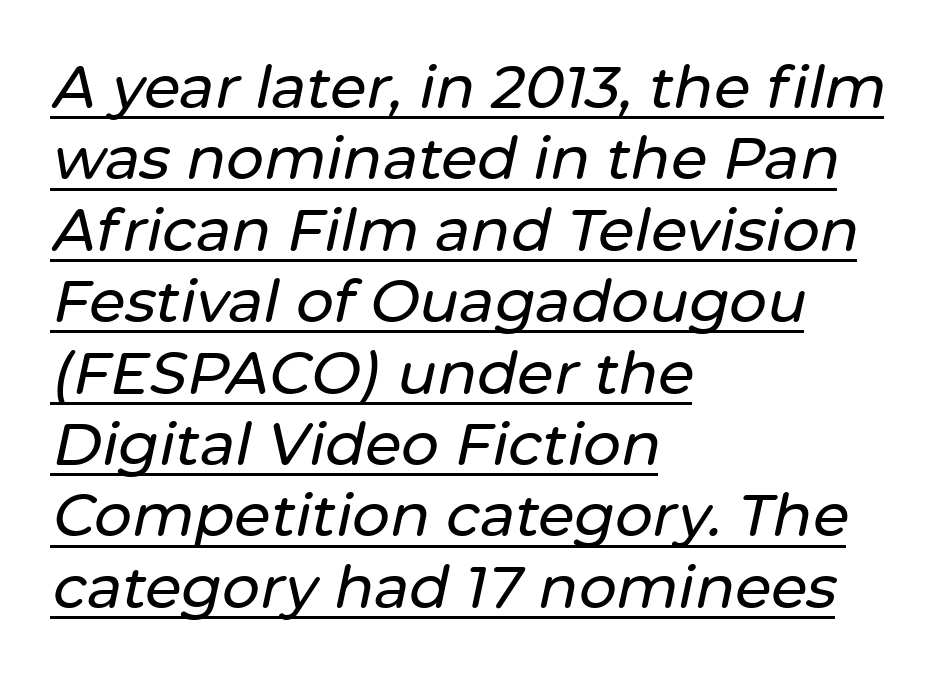
Note the varied advance widths — an 'i' is clearly narrower than an 'm'. Look at the tracking — it's just the regular setting, nothing added. Style check: oblique. A baseline rule has been typeset under these characters. Alignment: flush left.
